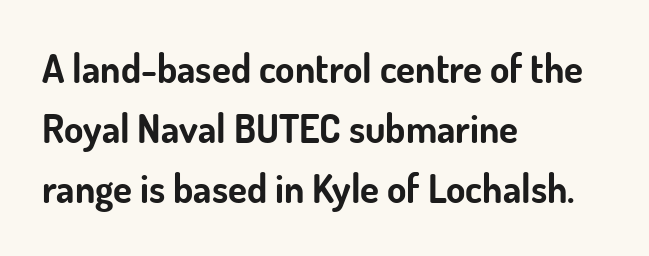
{"serif": "no", "italic": "no", "bold": "yes", "weight": "bold", "width": "normal", "stroke_contrast": "low", "x_height": "small", "monospaced": "no", "underline": "no", "align": "left", "line_spacing": "normal", "line_spacing_ratio": 1.54, "letter_spacing": "normal", "letter_spacing_em": 0.0, "glyph_px": 39}
